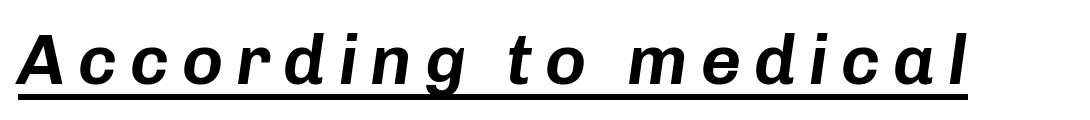
{"italic": "yes", "lean": "right", "slant_degrees": 8, "width": "normal", "stroke_contrast": "low", "x_height": "medium", "monospaced": "no", "underline": "yes", "glyph_px": 70}
